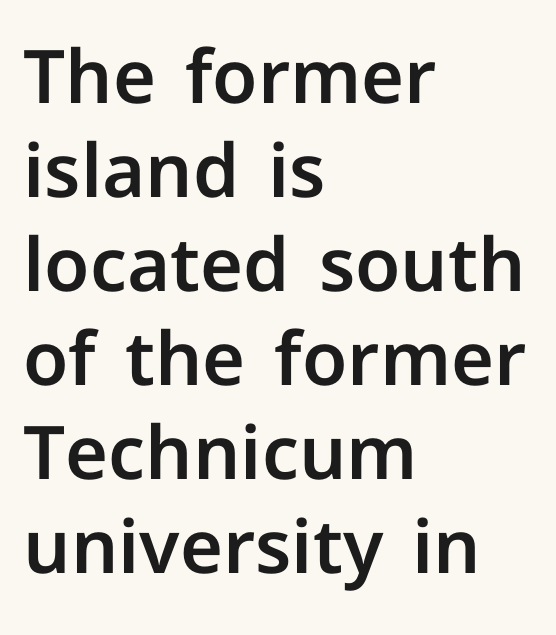
The image shows 74 px sans-serif type, upright; set left-aligned, normal line spacing (1.27x), normal letter spacing, not underlined; low stroke contrast and a medium x-height.
